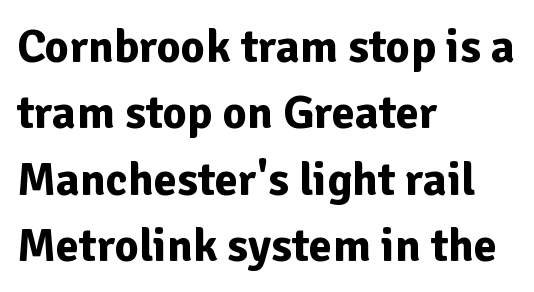
{"serif": "no", "italic": "no", "bold": "yes", "weight": "bold", "width": "normal", "stroke_contrast": "low", "x_height": "medium", "monospaced": "no", "underline": "no", "align": "left", "line_spacing": "normal", "line_spacing_ratio": 1.41, "letter_spacing": "normal", "letter_spacing_em": 0.0, "glyph_px": 47}
